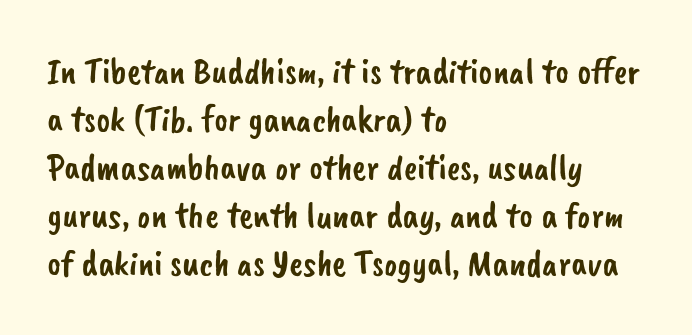
Letterform terminals end flat and unadorned throughout the passage. Proportional: the letters do not fall into vertical columns. Reading down the block, your eye returns to a fixed left position each line. Unmarked baselines from the first word to the last.
